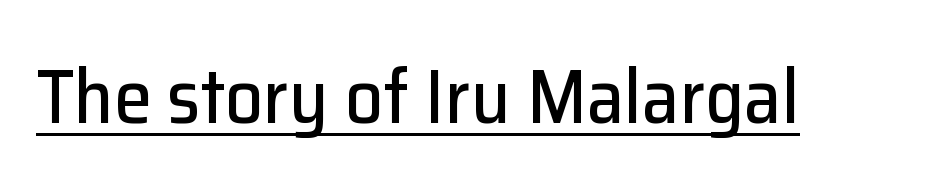
A typesetter would label this face a sans. Is the letter spacing exaggerated? No — it looks like the ordinary default. Every word sits above its own underline. Style check: upright. A typesetter would call this proportional, since set widths differ per character.
